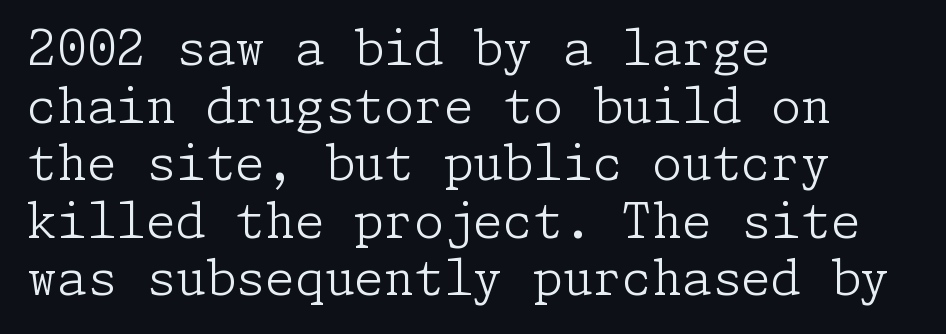
{"serif": "yes", "italic": "no", "bold": "no", "weight": "light", "width": "normal", "stroke_contrast": "low", "x_height": "medium", "underline": "no", "align": "left", "line_spacing_ratio": 1.2, "letter_spacing": "normal", "letter_spacing_em": 0.0, "glyph_px": 48}
